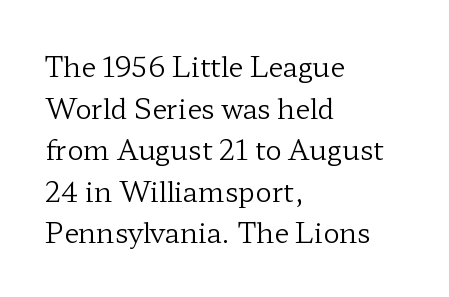
{"italic": "no", "bold": "no", "underline": "no", "align": "left", "line_spacing": "normal", "line_spacing_ratio": 1.54, "letter_spacing": "normal", "letter_spacing_em": 0.0, "glyph_px": 27}
